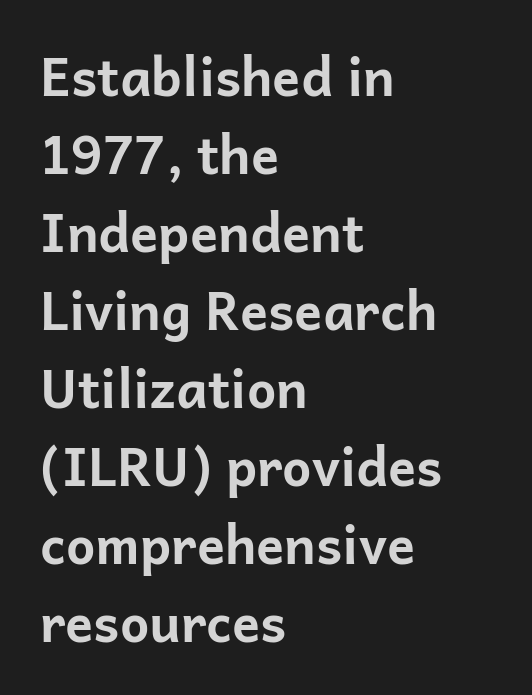
{"serif": "no", "italic": "no", "bold": "yes", "weight": "bold", "width": "normal", "stroke_contrast": "low", "x_height": "medium", "monospaced": "no", "underline": "no", "align": "left", "line_spacing": "normal", "line_spacing_ratio": 1.5, "letter_spacing": "normal", "letter_spacing_em": 0.0, "glyph_px": 52}
